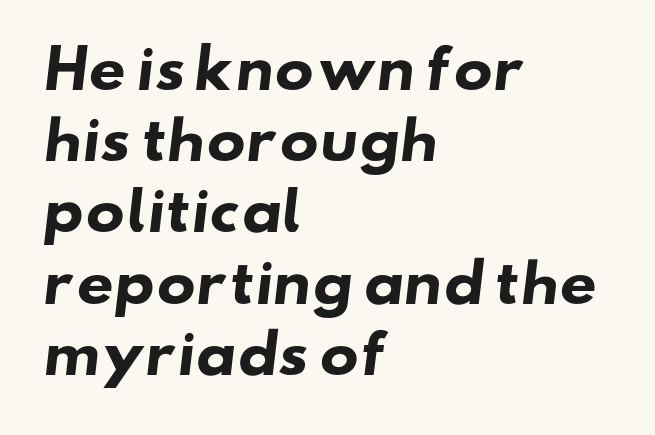
The lines sit at an ordinary, default distance from one another. This sample uses plain, unmodified letter spacing. Typographic density is high because the face is bold. One-word summary of the alignment: left. Type style note: lacks serifs.
